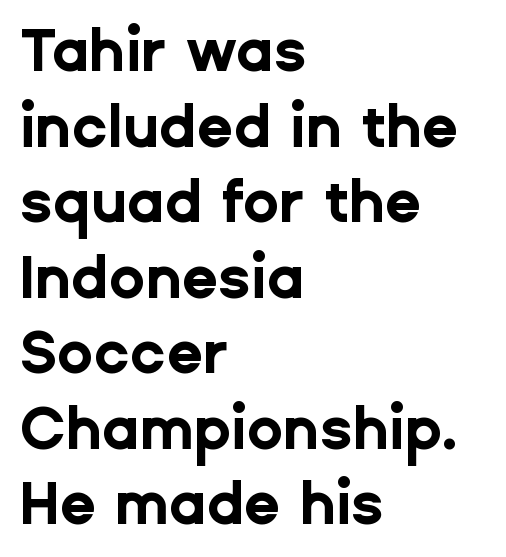
Q: Is the text bold? A: Yes.
Q: Is the text italic (slanted)? A: No, it is upright.
Q: Is the typeface a serif or a sans-serif typeface? A: Sans-serif.
Q: Is the text underlined? A: No.
Q: How is the paragraph aligned? A: Left-aligned.
Q: Is the spacing between letters normal or unusually wide? A: Normal.
Q: Is the spacing between lines tight, normal or loose? A: Normal.
Q: Width (condensed, normal, or wide)? A: Normal.
Q: Stroke contrast? A: Low.
Q: x-height? A: Medium.
Q: Monospaced? A: No.
